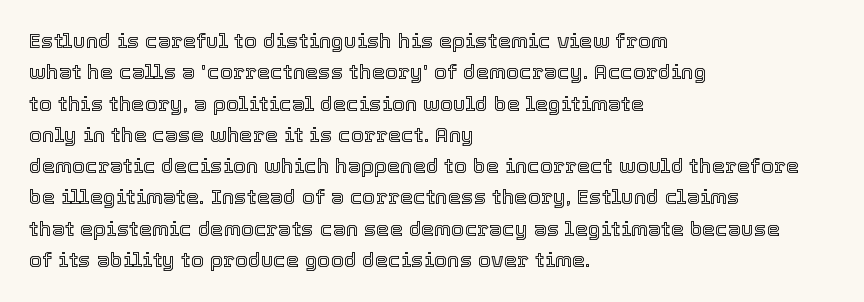
The image shows 21 px text type, upright; set left-aligned, normal line spacing (1.49x), normal letter spacing, not underlined.
